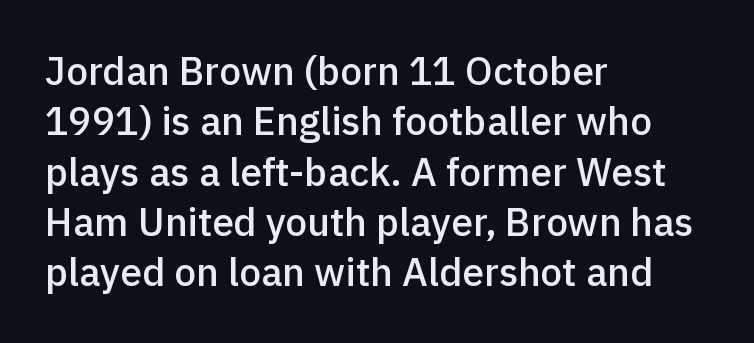
Q: Is the text bold? A: Semi-bold.
Q: Is the text italic (slanted)? A: No, it is upright.
Q: Is the typeface a serif or a sans-serif typeface? A: Sans-serif.
Q: Is the text underlined? A: No.
Q: How is the paragraph aligned? A: Left-aligned.
Q: Is the spacing between letters normal or unusually wide? A: Normal.
Q: Is the spacing between lines tight, normal or loose? A: Normal.
Q: Width (condensed, normal, or wide)? A: Normal.
Q: x-height? A: Medium.
Q: Monospaced? A: No.
